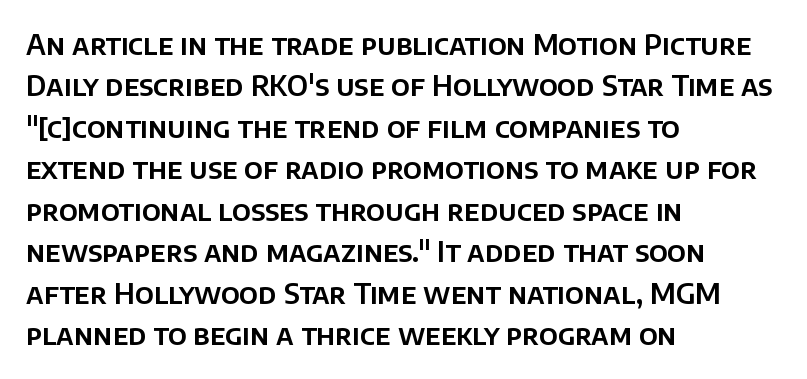
Q: Is the text italic (slanted)? A: No, it is upright.
Q: Is the typeface a serif or a sans-serif typeface? A: Sans-serif.
Q: Is the text underlined? A: No.
Q: How is the paragraph aligned? A: Left-aligned.
Q: Is the spacing between letters normal or unusually wide? A: Normal.
Q: Is the spacing between lines tight, normal or loose? A: Normal.
Q: Width (condensed, normal, or wide)? A: Normal.
Q: Stroke contrast? A: Low.
Q: x-height? A: Large.
Q: Monospaced? A: No.
